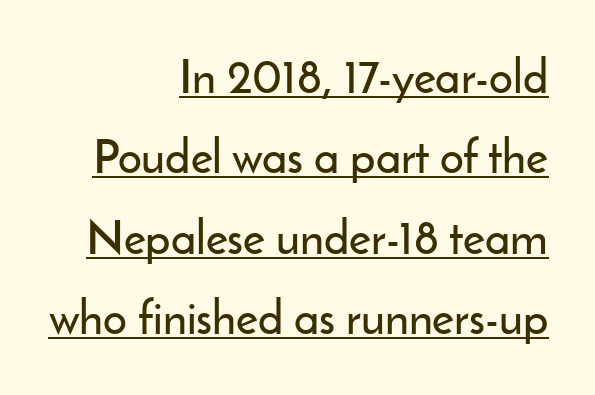
Quick note: underline on. Standard letterfit; no display-style spreading of the glyphs. The typesetter chose a ragged-left arrangement here. Here the designer chose a conventional face with non-uniform glyph widths. A typesetter would label this face a sans. A roman cut, with each character standing at attention.
